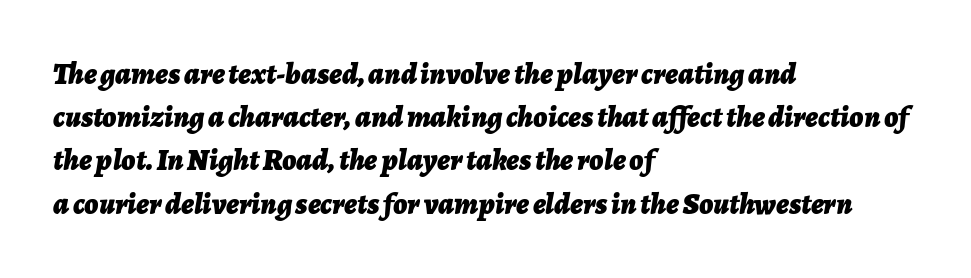
The image shows 30 px bold type, italic (leaning right); set left-aligned, normal line spacing (1.44x), normal letter spacing, not underlined; low stroke contrast and a medium x-height.
